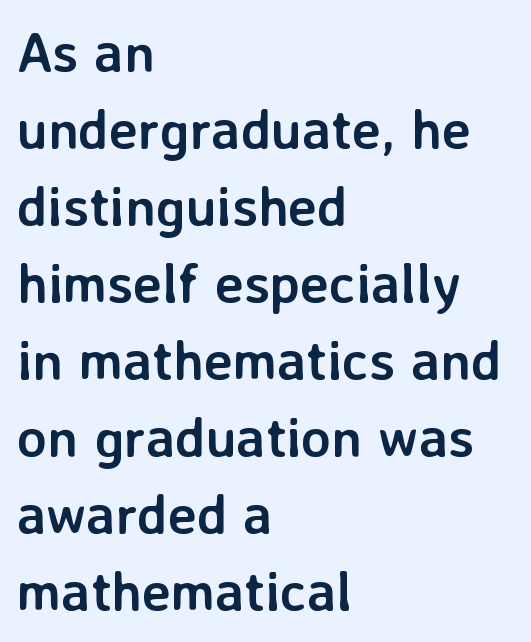
The image shows 55 px semibold sans-serif type, upright; set left-aligned, normal line spacing (1.4x), normal letter spacing, not underlined; low stroke contrast and a medium x-height.
